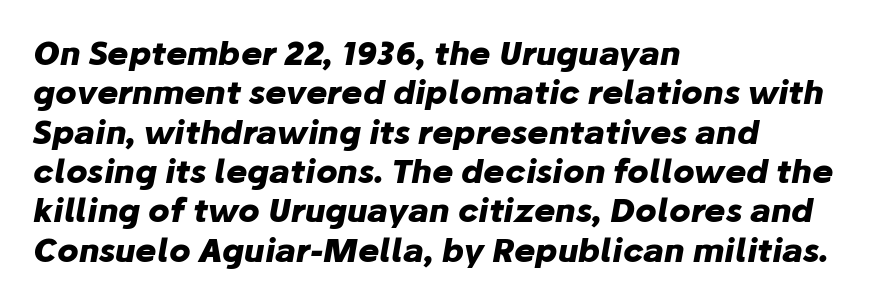
{"italic": "yes", "lean": "right", "slant_degrees": 10, "bold": "yes", "weight": "heavy", "width": "normal", "stroke_contrast": "low", "x_height": "medium", "monospaced": "no", "underline": "no", "align": "left", "line_spacing_ratio": 1.23, "letter_spacing": "normal", "letter_spacing_em": 0.0, "glyph_px": 32}
